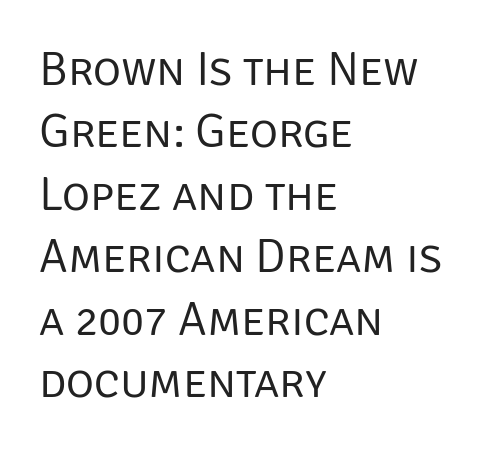
The gaps between neighbouring characters are ordinary and unremarkable. These lines are rendered in a variable-pitch font. The block of text has a typical density, with ordinary space between rows. The text was rendered using a sans face with plain stroke endings. The rag falls on the right side of this text block. Just letters on the line, the space beneath them empty.
